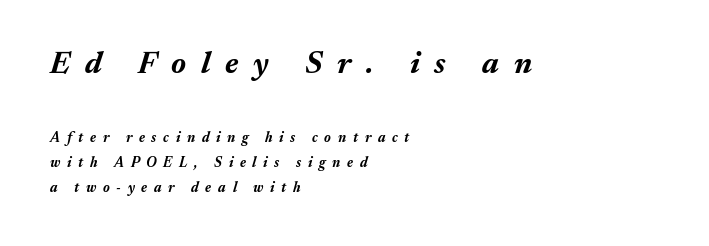
Q: Is the text bold? A: Yes.
Q: Is the text italic (slanted)? A: Yes, it leans right by about 17 degrees.
Q: Is the text underlined? A: No.
Q: How is the paragraph aligned? A: Left-aligned.
Q: Is the spacing between letters normal or unusually wide? A: Unusually wide.
Q: Which block of text is set in a larger size, the first (top) or the second (bottom)? A: The first (top) one.
Q: Width (condensed, normal, or wide)? A: Normal.
Q: Stroke contrast? A: Medium.
Q: x-height? A: Medium.
Q: Monospaced? A: No.
